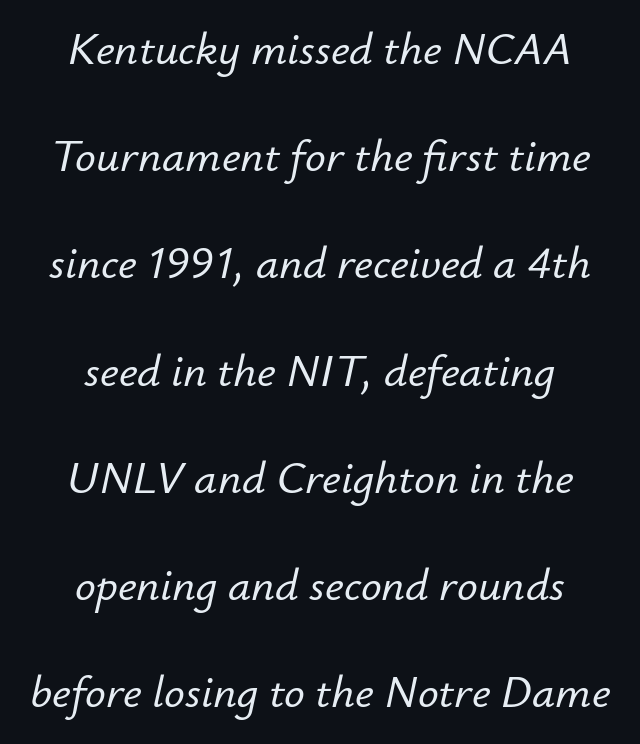
Horizontal alignment here is central, giving a formal, balanced look. Letters rest on an invisible, unmarked baseline. Observe the ordinary spacing: letters are neighbours, not strangers. Characters are canted at an angle relative to the baseline's perpendicular.
